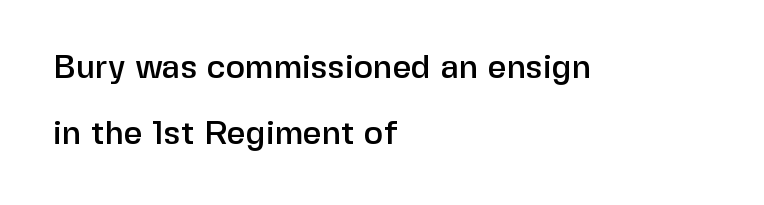
Q: Is the text italic (slanted)? A: No, it is upright.
Q: Is the typeface a serif or a sans-serif typeface? A: Sans-serif.
Q: Is the text underlined? A: No.
Q: How is the paragraph aligned? A: Left-aligned.
Q: Is the spacing between letters normal or unusually wide? A: Normal.
Q: Is the spacing between lines tight, normal or loose? A: Loose.
Q: Width (condensed, normal, or wide)? A: Normal.
Q: Stroke contrast? A: Low.
Q: x-height? A: Medium.
Q: Monospaced? A: No.
